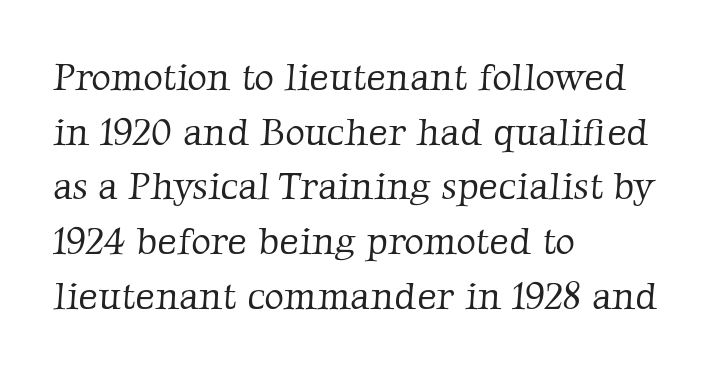
The image shows 38 px light serif type; set left-aligned, normal line spacing (1.44x), normal letter spacing, not underlined; low stroke contrast and a medium x-height.
